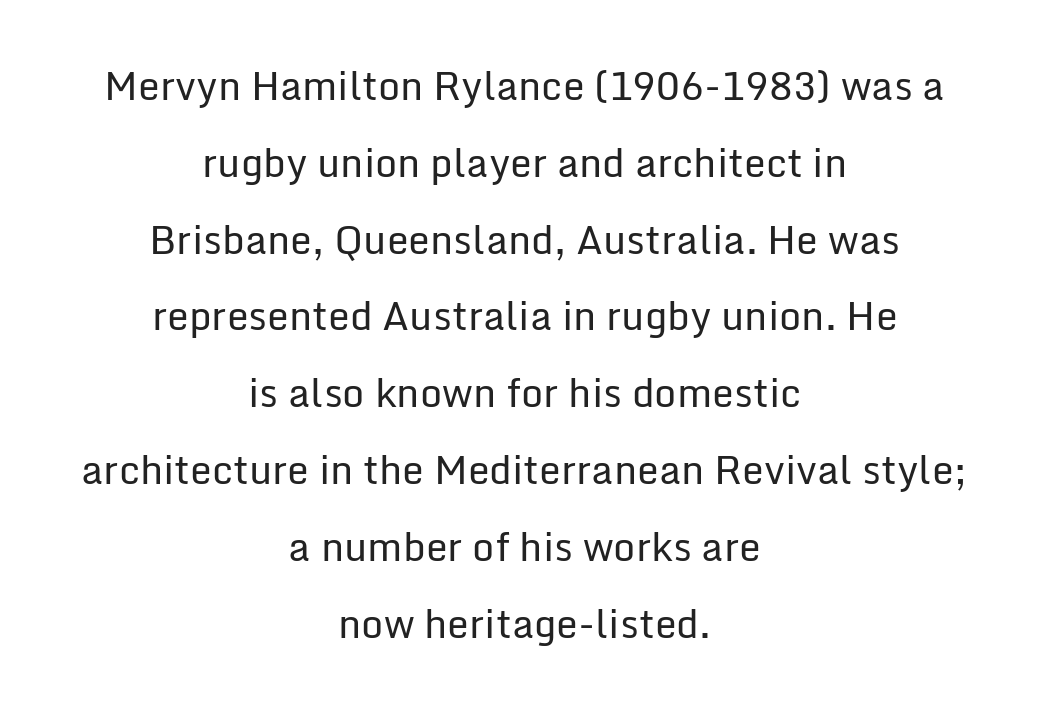
Q: Is the text bold? A: No.
Q: Is the text italic (slanted)? A: No, it is upright.
Q: Is the typeface a serif or a sans-serif typeface? A: Sans-serif.
Q: Is the text underlined? A: No.
Q: How is the paragraph aligned? A: Centered.
Q: Is the spacing between letters normal or unusually wide? A: Normal.
Q: Is the spacing between lines tight, normal or loose? A: Loose.
Q: Width (condensed, normal, or wide)? A: Normal.
Q: Stroke contrast? A: Low.
Q: x-height? A: Medium.
Q: Monospaced? A: No.
